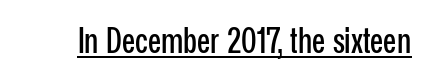
Here the designer chose a conventional face with non-uniform glyph widths. Letterform terminals end flat and unadorned throughout the passage. Observe the ordinary spacing: letters are neighbours, not strangers. No italicization has been applied; the sample stays upright. The rendered words wear a rule along their underside.
